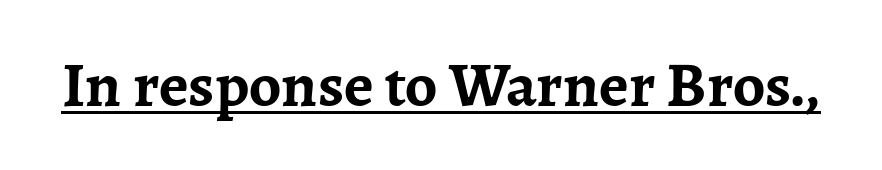
{"serif": "yes", "italic": "no", "bold": "yes", "weight": "semibold", "width": "normal", "stroke_contrast": "low", "x_height": "medium", "monospaced": "no", "underline": "yes", "letter_spacing": "normal", "letter_spacing_em": 0.0, "glyph_px": 64}
